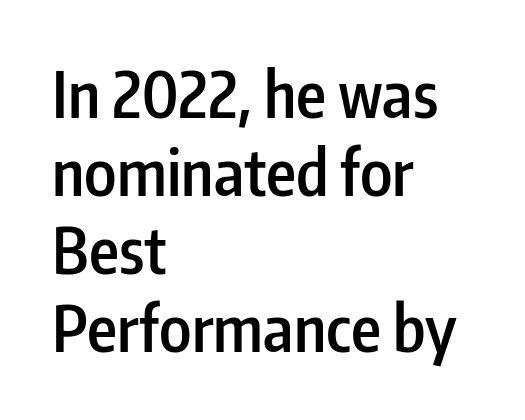
Q: Is the text bold? A: Semi-bold.
Q: Is the text italic (slanted)? A: No, it is upright.
Q: Is the typeface a serif or a sans-serif typeface? A: Sans-serif.
Q: Is the text underlined? A: No.
Q: How is the paragraph aligned? A: Left-aligned.
Q: Is the spacing between letters normal or unusually wide? A: Normal.
Q: Width (condensed, normal, or wide)? A: Condensed.
Q: Stroke contrast? A: Low.
Q: x-height? A: Medium.
Q: Monospaced? A: No.
